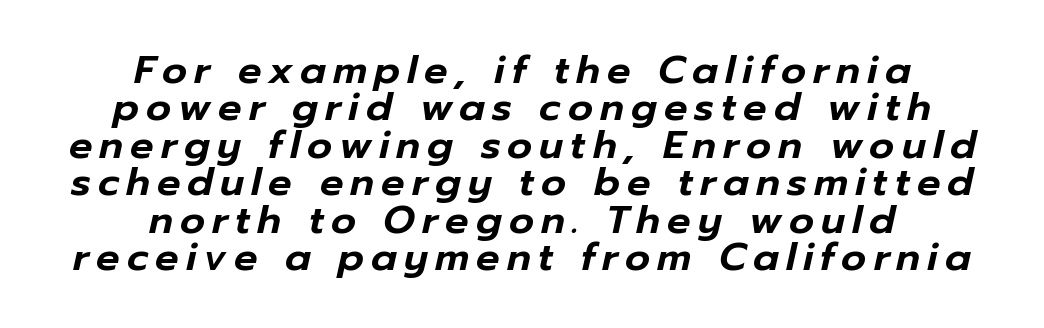
Both edges are ragged and mirror each other, which tells us the setting is centered. The lines are packed closely together with very little leading. Only glyphs here, with clear space below each row. Varying glyph widths throughout — classic text-font behaviour. Observe the lean: these are italic letterforms.
